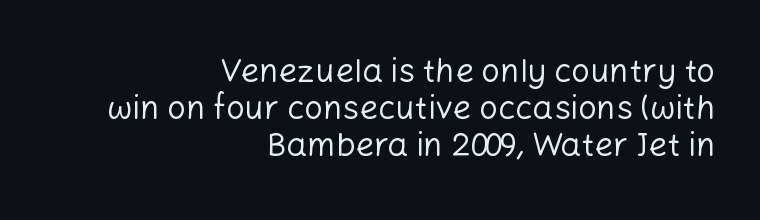
The image shows 33 px regular-weight sans-serif type, upright; set right-aligned, tight line spacing (1.12x), normal letter spacing, not underlined; low stroke contrast and a medium x-height.
